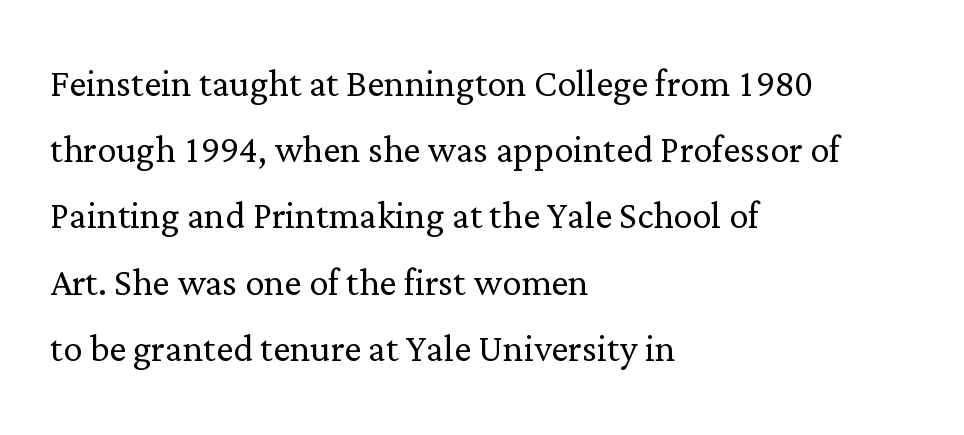
Examine the stroke ends and you'll spot serifs. It's the straight-up-and-down kind of type. The words here are not underlined. The weight tops out at a normal text grade. If you measured baseline to baseline, you'd find a middling distance. The face used here is proportionally spaced, like ordinary book or web type.
